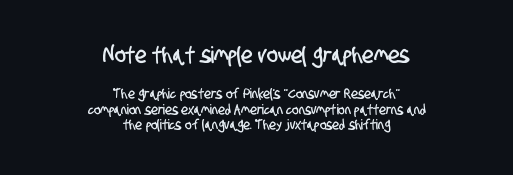
{"underline": "no", "align": "center", "line_spacing": "tight", "line_spacing_ratio": 1.09, "letter_spacing": "normal", "letter_spacing_em": 0.0, "larger_block": "first", "size_ratio": 1.64, "glyph_px": 23}
